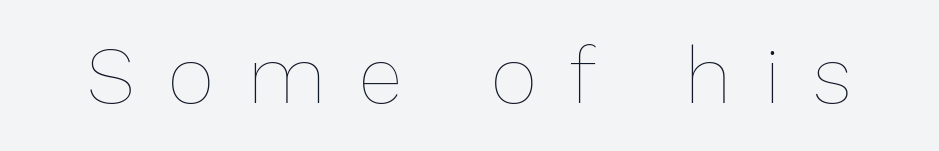
{"italic": "no", "bold": "no", "weight": "thin", "width": "normal", "stroke_contrast": "low", "x_height": "medium", "monospaced": "no", "underline": "no", "letter_spacing": "wide", "letter_spacing_em": 0.42, "glyph_px": 80}
